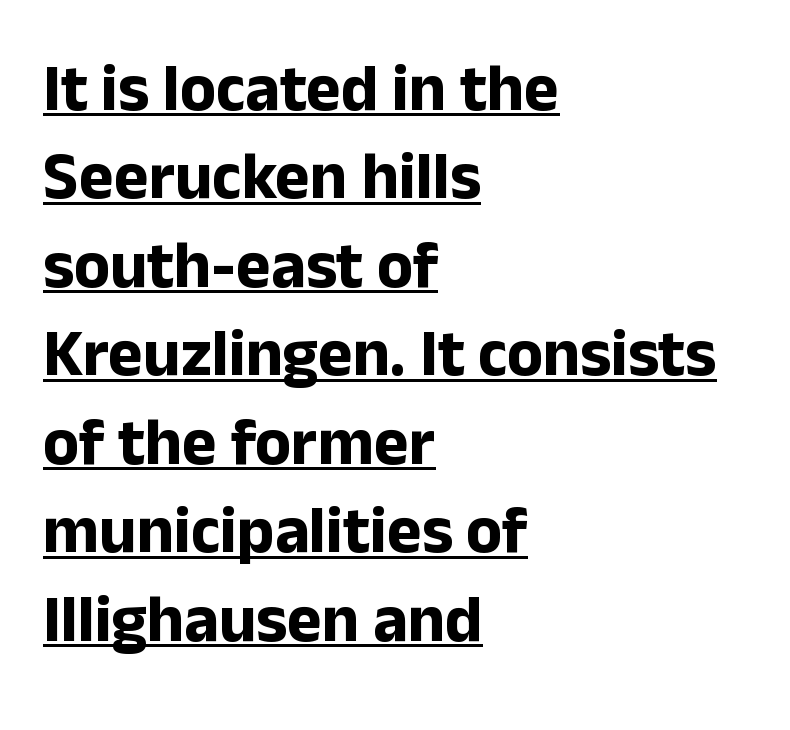
{"serif": "no", "italic": "no", "bold": "yes", "weight": "bold", "width": "normal", "stroke_contrast": "low", "x_height": "medium", "monospaced": "no", "underline": "yes", "align": "left", "line_spacing": "normal", "line_spacing_ratio": 1.34, "letter_spacing": "normal", "letter_spacing_em": 0.0, "glyph_px": 66}
